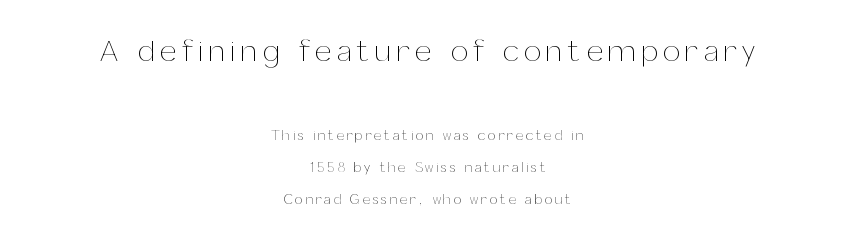
{"italic": "no", "bold": "no", "weight": "thin", "width": "normal", "stroke_contrast": "medium", "x_height": "medium", "monospaced": "no", "underline": "no", "align": "center", "line_spacing": "loose", "line_spacing_ratio": 2.3, "larger_block": "first", "size_ratio": 2.14, "glyph_px": 30}
